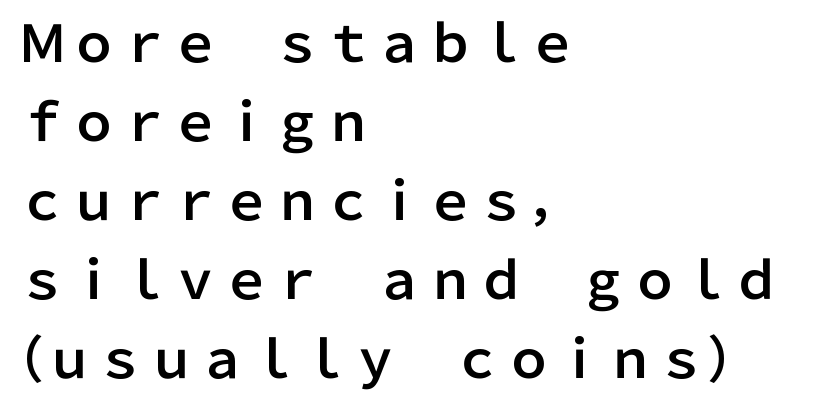
The image shows 51 px sans-serif type, upright; set left-aligned, normal line spacing (1.55x), normal letter spacing, not underlined; low stroke contrast and a medium x-height.
